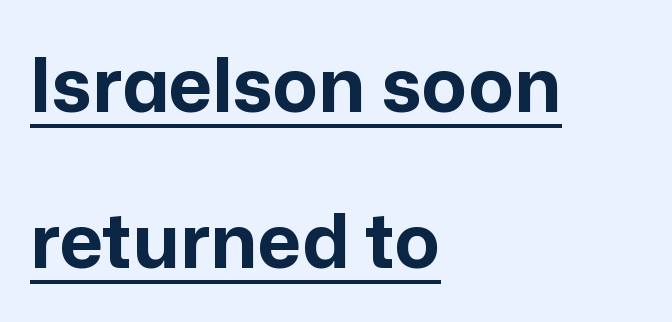
Q: Is the text bold? A: Yes.
Q: Is the text italic (slanted)? A: No, it is upright.
Q: Is the typeface a serif or a sans-serif typeface? A: Sans-serif.
Q: Is the text underlined? A: Yes.
Q: How is the paragraph aligned? A: Left-aligned.
Q: Is the spacing between letters normal or unusually wide? A: Normal.
Q: Is the spacing between lines tight, normal or loose? A: Loose.
Q: Width (condensed, normal, or wide)? A: Normal.
Q: Stroke contrast? A: Low.
Q: x-height? A: Medium.
Q: Monospaced? A: No.
